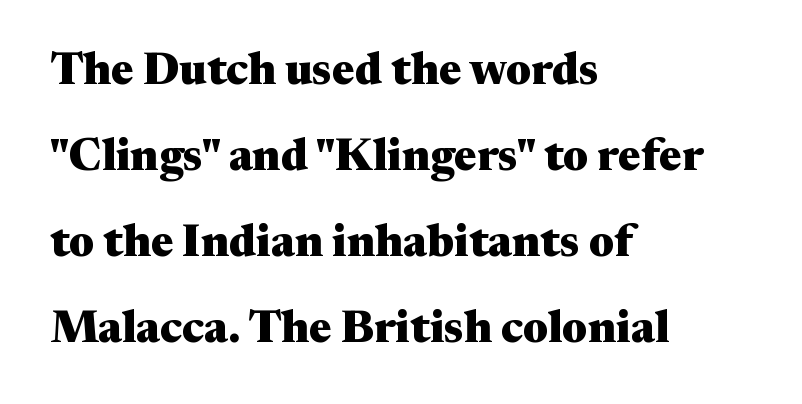
{"serif": "yes", "italic": "no", "bold": "yes", "weight": "heavy", "width": "wide", "stroke_contrast": "medium", "x_height": "medium", "monospaced": "no", "underline": "no", "align": "left", "line_spacing": "loose", "line_spacing_ratio": 1.91, "letter_spacing": "normal", "letter_spacing_em": 0.0, "glyph_px": 45}
